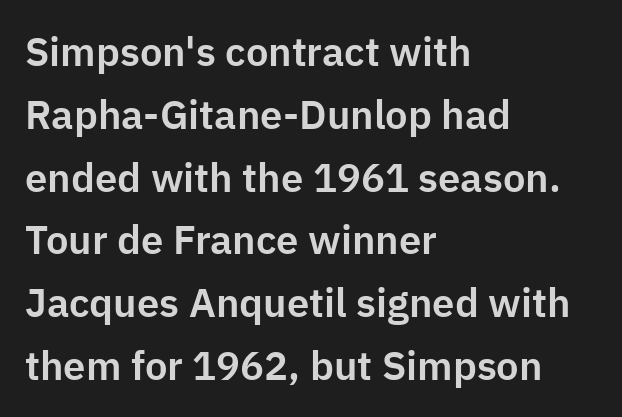
Q: Is the text italic (slanted)? A: No, it is upright.
Q: Is the typeface a serif or a sans-serif typeface? A: Sans-serif.
Q: Is the text underlined? A: No.
Q: How is the paragraph aligned? A: Left-aligned.
Q: Is the spacing between letters normal or unusually wide? A: Normal.
Q: Is the spacing between lines tight, normal or loose? A: Normal.
Q: Width (condensed, normal, or wide)? A: Normal.
Q: Stroke contrast? A: Low.
Q: x-height? A: Medium.
Q: Monospaced? A: No.
